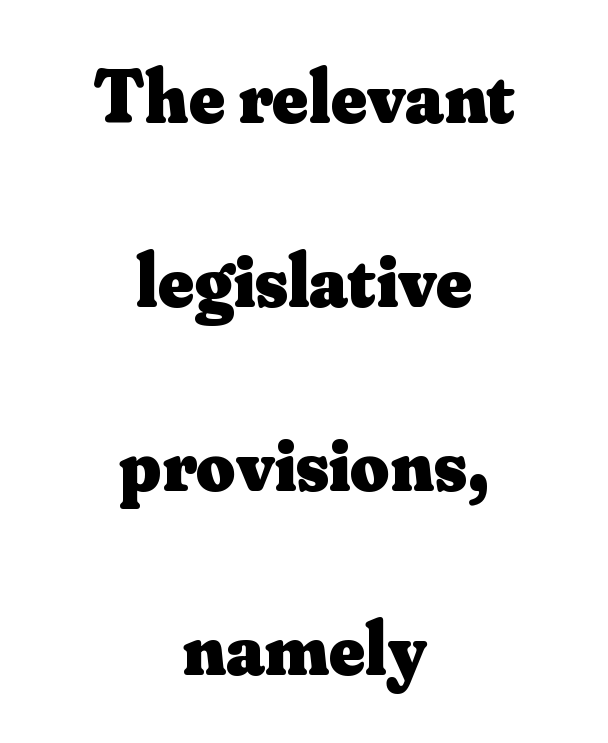
Q: Is the text bold? A: Yes.
Q: Is the text italic (slanted)? A: No, it is upright.
Q: Is the typeface a serif or a sans-serif typeface? A: Serif.
Q: Is the text underlined? A: No.
Q: How is the paragraph aligned? A: Centered.
Q: Is the spacing between letters normal or unusually wide? A: Normal.
Q: Is the spacing between lines tight, normal or loose? A: Loose.
Q: Width (condensed, normal, or wide)? A: Normal.
Q: Stroke contrast? A: Medium.
Q: x-height? A: Small.
Q: Monospaced? A: No.
